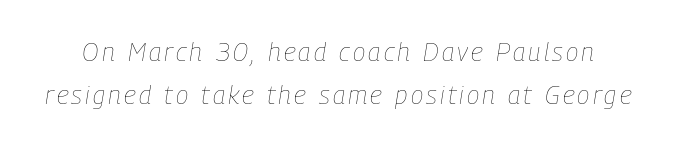
{"italic": "yes", "lean": "right", "slant_degrees": 9, "bold": "no", "underline": "no", "line_spacing": "normal", "line_spacing_ratio": 1.65, "glyph_px": 26}
